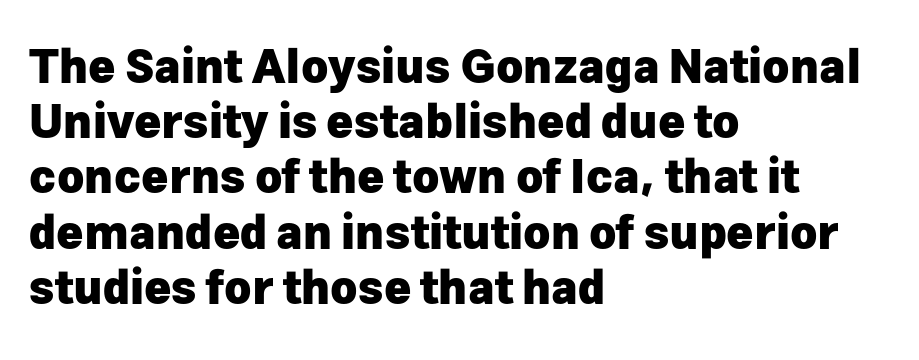
{"serif": "no", "italic": "no", "bold": "yes", "weight": "heavy", "width": "normal", "stroke_contrast": "low", "x_height": "medium", "monospaced": "no", "underline": "no", "align": "left", "line_spacing_ratio": 1.2, "letter_spacing": "normal", "letter_spacing_em": 0.0, "glyph_px": 46}
